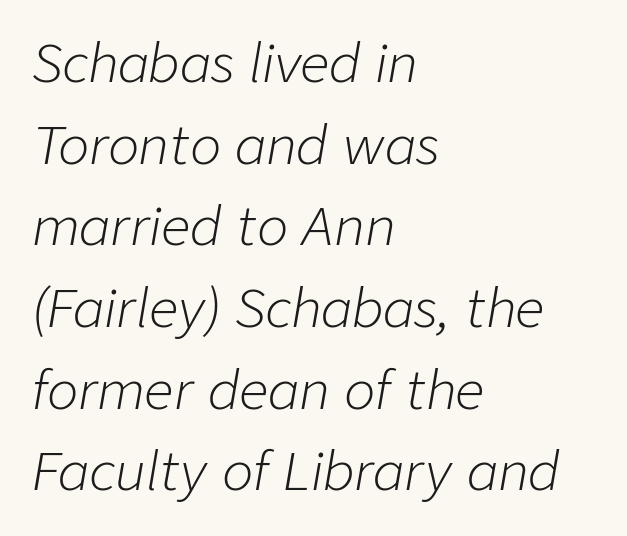
{"italic": "yes", "lean": "right", "slant_degrees": 9, "bold": "no", "weight": "light", "width": "normal", "stroke_contrast": "low", "x_height": "medium", "monospaced": "no", "underline": "no", "align": "left", "line_spacing": "normal", "line_spacing_ratio": 1.57, "letter_spacing": "normal", "letter_spacing_em": 0.0, "glyph_px": 52}
